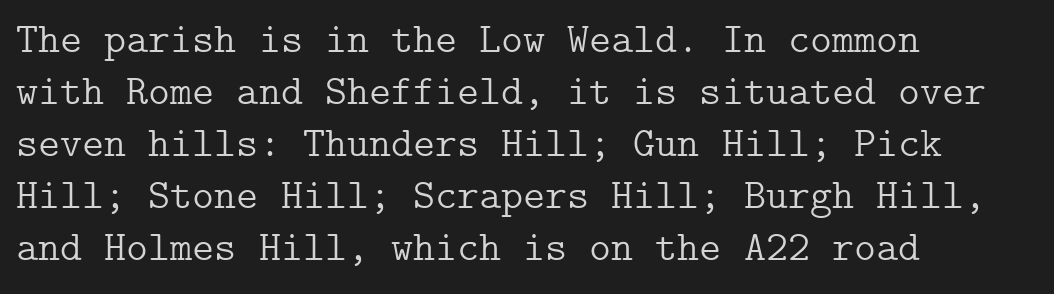
Q: Is the text bold? A: No.
Q: Is the text italic (slanted)? A: No, it is upright.
Q: Is the typeface a serif or a sans-serif typeface? A: Serif.
Q: Is the text underlined? A: No.
Q: How is the paragraph aligned? A: Left-aligned.
Q: Is the spacing between letters normal or unusually wide? A: Normal.
Q: Width (condensed, normal, or wide)? A: Normal.
Q: Stroke contrast? A: Low.
Q: x-height? A: Medium.
